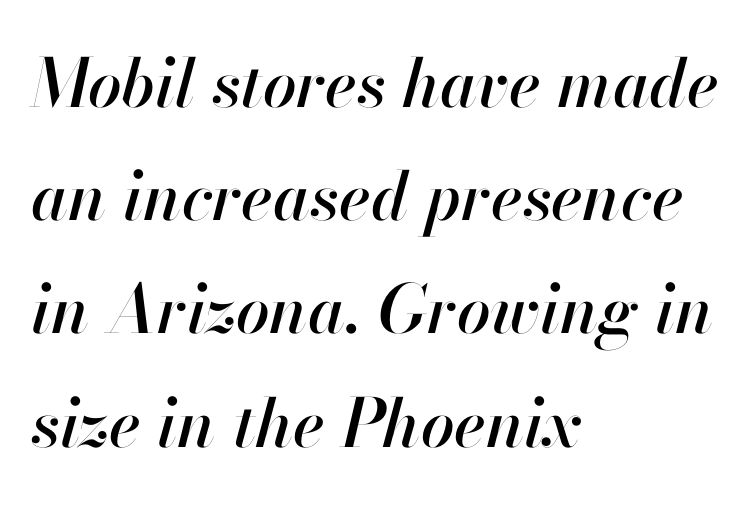
Layout note: lines flush left. Honestly, there is no underline to notice here at all. These lines sit exactly where default settings would place them. Character widths vary here, with narrow letters taking less room than wide ones. Is the type slanted? Yes — the strokes lean at a clear angle. The passage shown has conventional tracking throughout.
